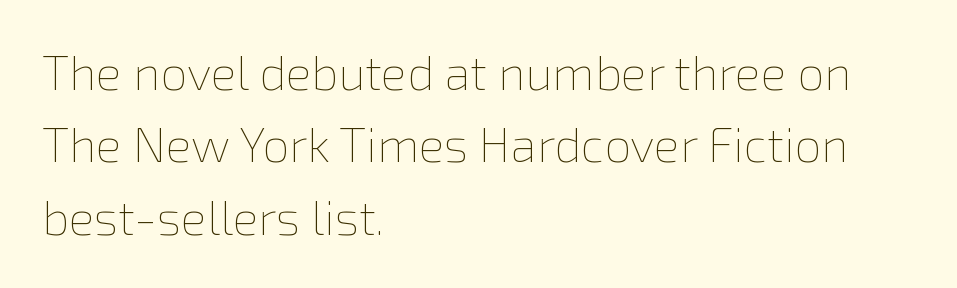
The image shows 48 px thin type, upright; set left-aligned, normal line spacing (1.51x), normal letter spacing, not underlined; a medium x-height.
